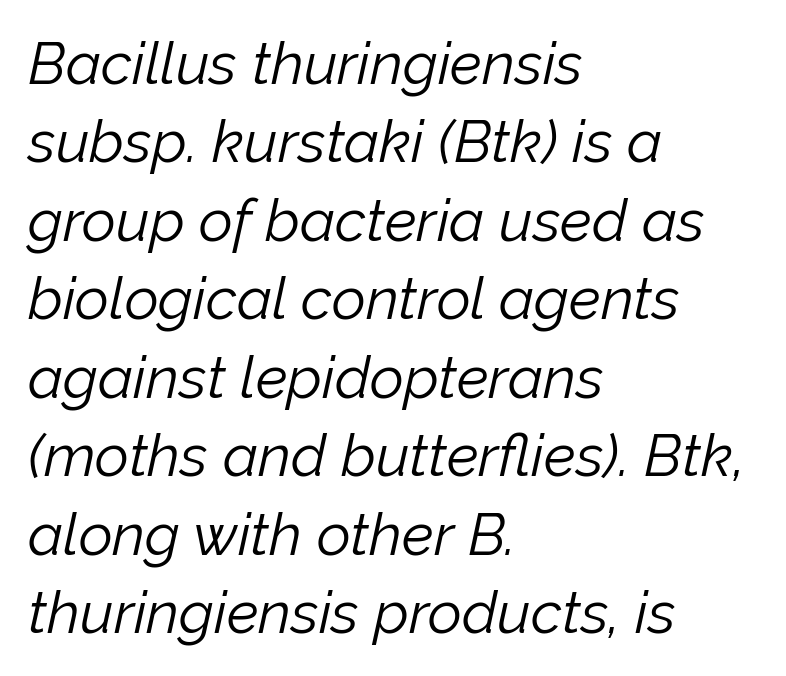
The image shows 59 px light type, italic (leaning right); set left-aligned, normal line spacing (1.33x), normal letter spacing, not underlined; low stroke contrast and a medium x-height.
